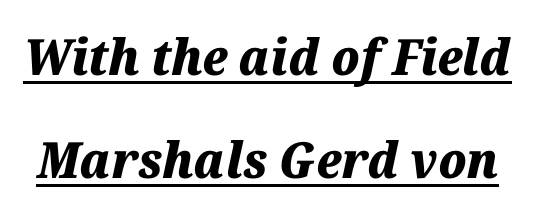
Q: Is the text bold? A: Yes.
Q: Is the text italic (slanted)? A: Yes, it leans right by about 12 degrees.
Q: Is the text underlined? A: Yes.
Q: Is the spacing between letters normal or unusually wide? A: Normal.
Q: Is the spacing between lines tight, normal or loose? A: Loose.
Q: Width (condensed, normal, or wide)? A: Normal.
Q: Stroke contrast? A: Medium.
Q: x-height? A: Medium.
Q: Monospaced? A: No.
